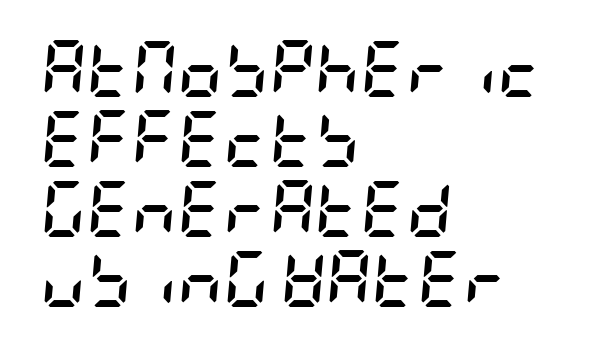
The image shows 56 px semibold, condensed type, italic (leaning right); set left-aligned, normal line spacing (1.25x), normal letter spacing, not underlined; low stroke contrast and a large x-height.
